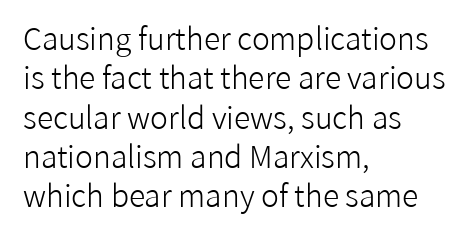
The image shows 30 px light sans-serif type, upright; set left-aligned, normal line spacing (1.31x), normal letter spacing, not underlined; low stroke contrast and a medium x-height.
